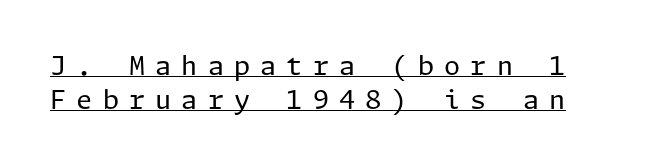
{"italic": "no", "bold": "no", "underline": "yes", "line_spacing": "normal", "line_spacing_ratio": 1.3, "letter_spacing": "wide", "letter_spacing_em": 0.39, "glyph_px": 26}
